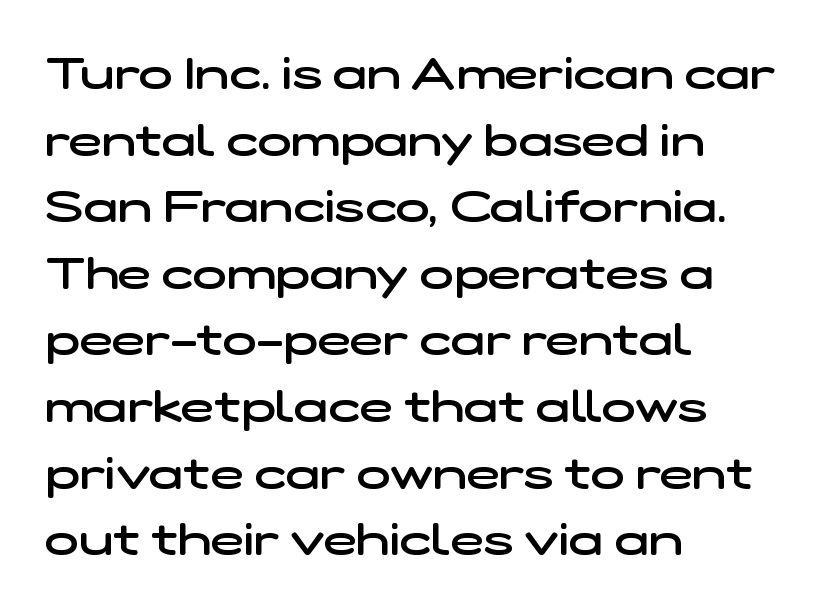
Every row of glyphs begins at an identical x-position on the left. Moderately thickened strokes mark this as semibold type. The typeface chosen for these lines omits serifs. The tracking reads as untouched default to a designer's eye. The rendering uses natural spacing where letterforms have individual widths. Regarding leading, the lines here are spaced in the standard way.
